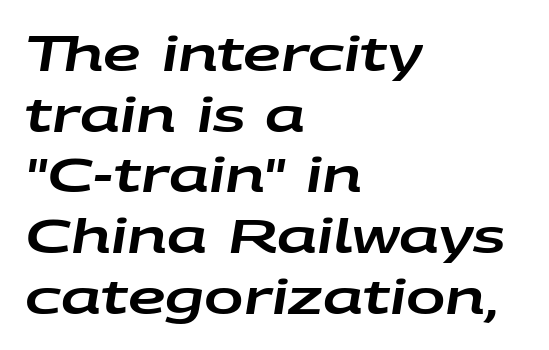
The type is set solid horizontally, with unmodified tracking. The lines in this sample share a left origin and differ only in where they stop. Yep, that's italic — everything's leaning. Does the leading feel generous? No, just average. Is this a fixed-width face? No — the glyphs have proportional, varying widths. No word sits above an underline.
